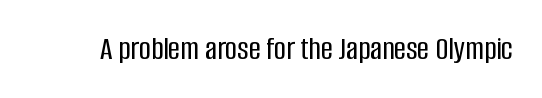
The image shows 33 px condensed sans-serif type, upright; set normal letter spacing, not underlined; low stroke contrast and a large x-height.
